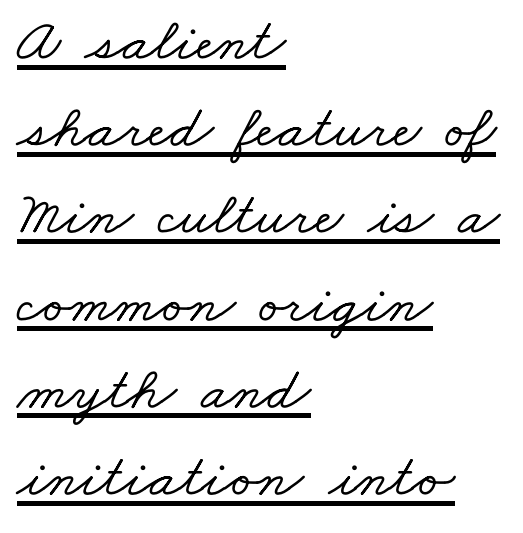
The image shows 61 px wide serif type; set left-aligned, normal line spacing (1.43x), normal letter spacing, underlined; low stroke contrast and a small x-height.
